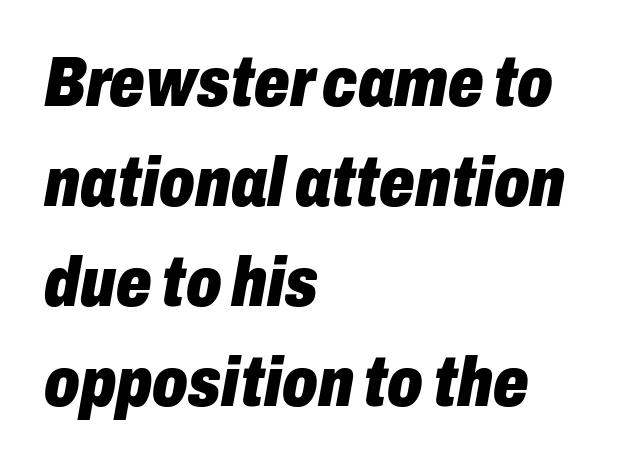
{"italic": "yes", "lean": "right", "slant_degrees": 10, "bold": "yes", "weight": "heavy", "width": "condensed", "stroke_contrast": "low", "x_height": "medium", "monospaced": "no", "underline": "no", "align": "left", "line_spacing": "normal", "line_spacing_ratio": 1.43, "letter_spacing": "normal", "letter_spacing_em": 0.0, "glyph_px": 70}
